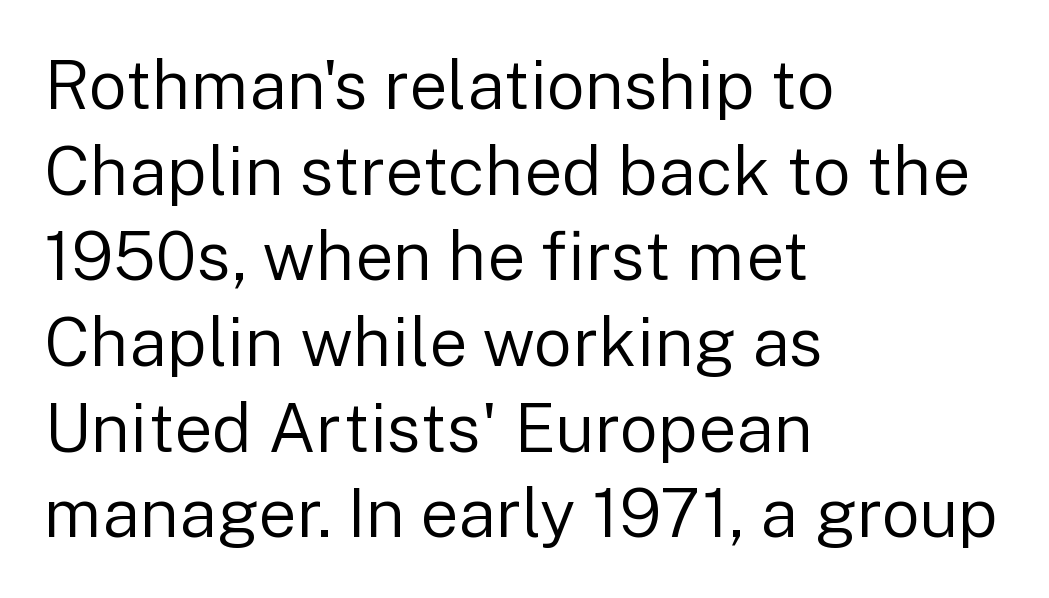
{"serif": "no", "italic": "no", "bold": "no", "weight": "regular", "width": "normal", "stroke_contrast": "low", "x_height": "medium", "monospaced": "no", "underline": "no", "align": "left", "line_spacing": "normal", "line_spacing_ratio": 1.26, "letter_spacing": "normal", "letter_spacing_em": 0.0, "glyph_px": 68}
